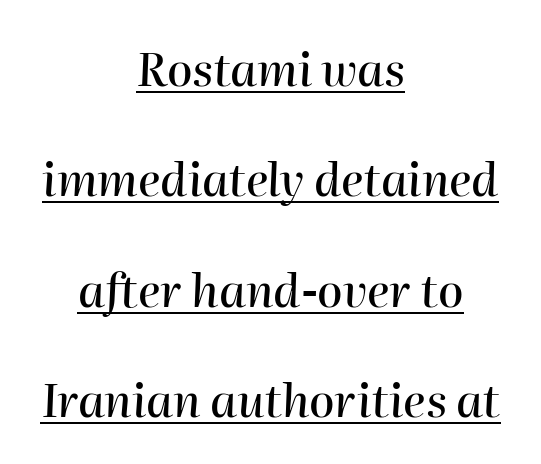
The lettering is marked with a stroke running underneath it. Style check: oblique. In CSS terms this would be text-align: center. This sample has the flowing, uneven cadence of proportional lettering. Line spacing here is loose.
